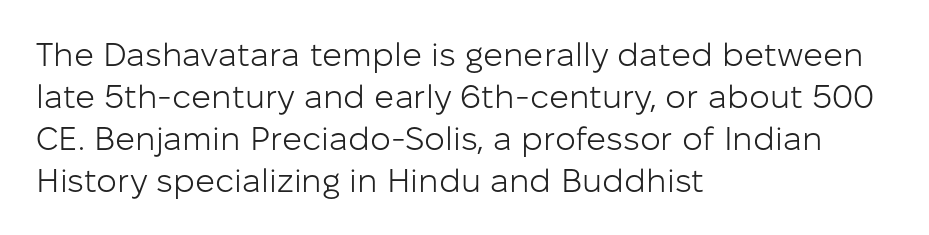
The image shows 33 px light sans-serif type, upright; set left-aligned, normal line spacing (1.27x), normal letter spacing, not underlined; low stroke contrast and a medium x-height.
